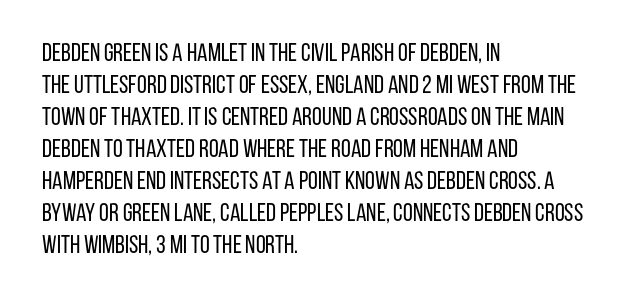
Q: Is the text bold? A: No.
Q: Is the text italic (slanted)? A: No, it is upright.
Q: Is the text underlined? A: No.
Q: How is the paragraph aligned? A: Left-aligned.
Q: Is the spacing between letters normal or unusually wide? A: Normal.
Q: Is the spacing between lines tight, normal or loose? A: Normal.
